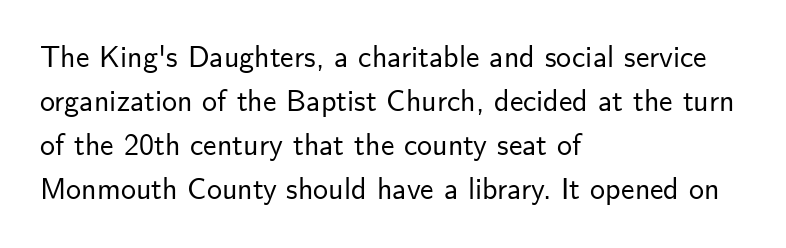
Q: Is the text italic (slanted)? A: No, it is upright.
Q: Is the typeface a serif or a sans-serif typeface? A: Sans-serif.
Q: Is the text underlined? A: No.
Q: How is the paragraph aligned? A: Left-aligned.
Q: Is the spacing between letters normal or unusually wide? A: Normal.
Q: Is the spacing between lines tight, normal or loose? A: Normal.
Q: Width (condensed, normal, or wide)? A: Normal.
Q: Stroke contrast? A: Low.
Q: x-height? A: Small.
Q: Monospaced? A: No.
